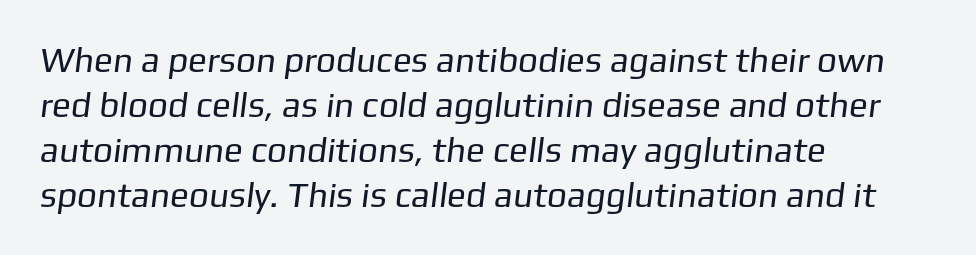
This block has exactly the height ordinary leading produces. Does the copy run flush right? No — it runs flush left. Is this a fixed-width face? No — the glyphs have proportional, varying widths. The face used here is a sans, in the tradition of grotesques and geometrics. No heavy texture on the line: the type isn't bold. The line texture is even and compact thanks to regular tracking.
